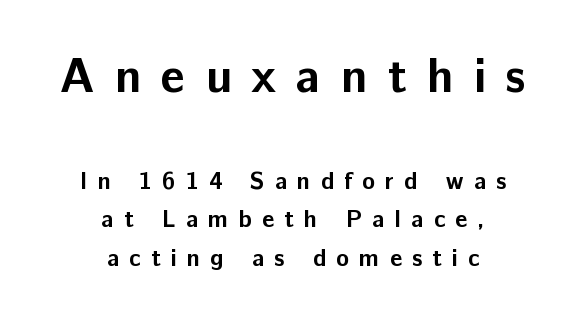
Q: Is the text bold? A: Yes.
Q: Is the text italic (slanted)? A: No, it is upright.
Q: Is the typeface a serif or a sans-serif typeface? A: Sans-serif.
Q: Is the text underlined? A: No.
Q: How is the paragraph aligned? A: Centered.
Q: Is the spacing between letters normal or unusually wide? A: Unusually wide.
Q: Is the spacing between lines tight, normal or loose? A: Normal.
Q: Which block of text is set in a larger size, the first (top) or the second (bottom)? A: The first (top) one.
Q: Width (condensed, normal, or wide)? A: Normal.
Q: Stroke contrast? A: Low.
Q: x-height? A: Medium.
Q: Monospaced? A: No.
